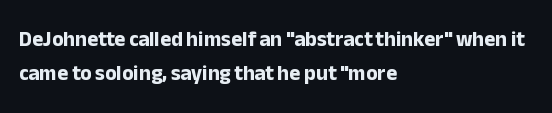
The type sits square on the baseline with zero lean. The strokes are fattened all the way to bold. The paragraph has a hard left edge and a soft right edge. This rendering leaves character spacing at its baseline value.
